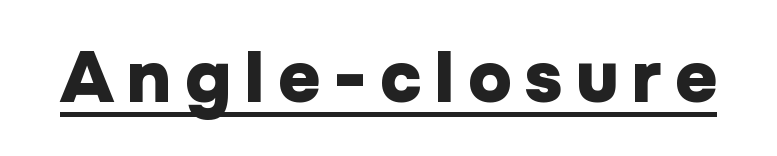
{"serif": "no", "italic": "no", "bold": "yes", "weight": "heavy", "width": "normal", "stroke_contrast": "low", "x_height": "medium", "monospaced": "no", "underline": "yes", "glyph_px": 73}
